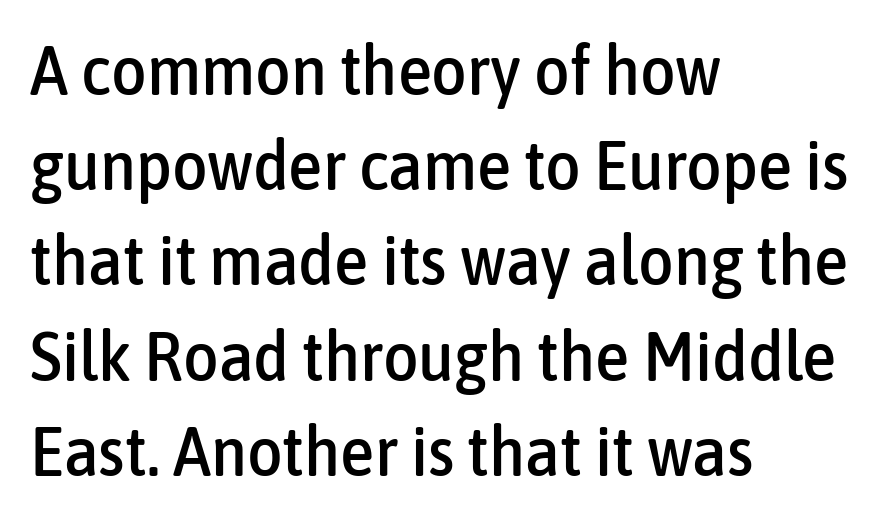
{"serif": "no", "italic": "no", "width": "condensed", "stroke_contrast": "low", "x_height": "medium", "monospaced": "no", "underline": "no", "align": "left", "line_spacing": "normal", "line_spacing_ratio": 1.38, "letter_spacing": "normal", "letter_spacing_em": 0.0, "glyph_px": 69}
